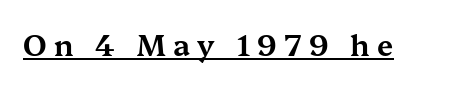
{"serif": "yes", "italic": "no", "width": "wide", "stroke_contrast": "medium", "x_height": "medium", "monospaced": "no", "underline": "yes", "letter_spacing": "wide", "letter_spacing_em": 0.25, "glyph_px": 29}
